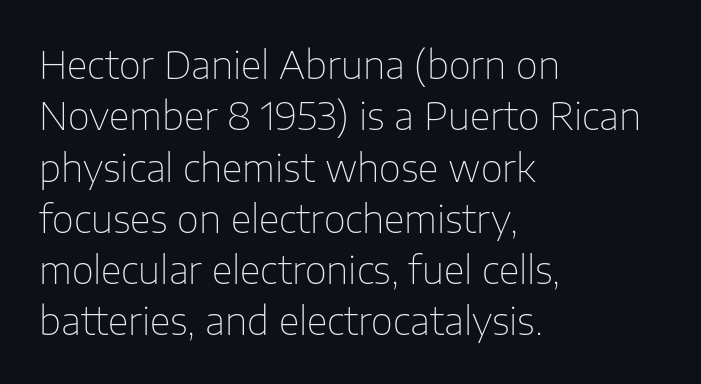
The image shows 38 px thin sans-serif type, upright; set left-aligned, normal line spacing (1.35x), normal letter spacing, not underlined; low stroke contrast and a medium x-height.
